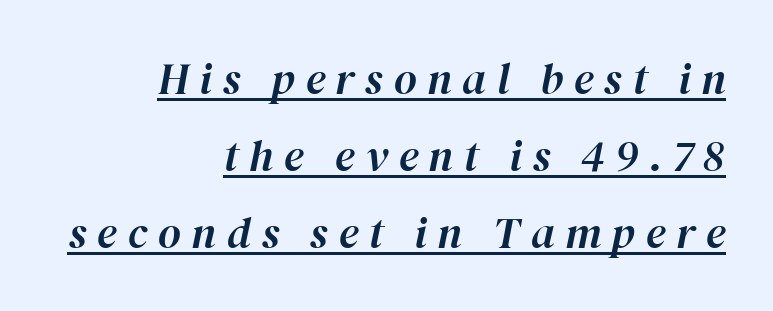
The letters advance in unequal steps, a hallmark of proportional type. The letterforms stand isolated, each surrounded by extra space. Like a heading marked for emphasis, these lines bear an underscore. A typesetter would mark this as italic.
